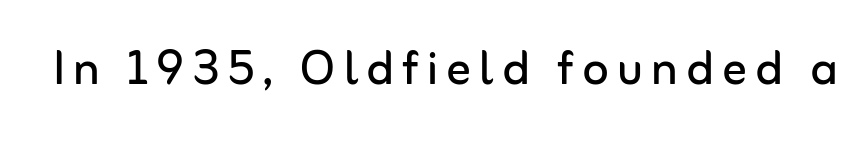
{"serif": "no", "italic": "no", "bold": "no", "weight": "regular", "width": "normal", "stroke_contrast": "low", "x_height": "medium", "monospaced": "no", "underline": "no", "glyph_px": 61}
